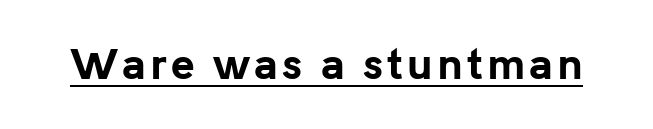
Q: Is the text bold? A: Yes.
Q: Is the text italic (slanted)? A: No, it is upright.
Q: Is the typeface a serif or a sans-serif typeface? A: Sans-serif.
Q: Is the text underlined? A: Yes.
Q: Width (condensed, normal, or wide)? A: Normal.
Q: Stroke contrast? A: Low.
Q: x-height? A: Medium.
Q: Monospaced? A: No.
